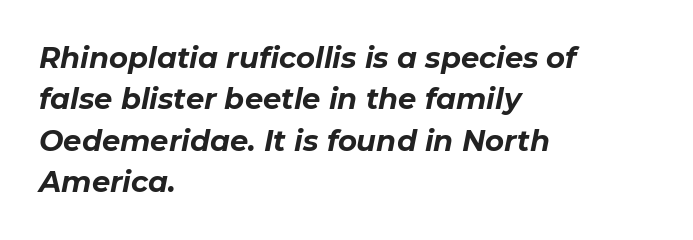
Q: Is the text bold? A: Yes.
Q: Is the text italic (slanted)? A: Yes, it leans right by about 11 degrees.
Q: Is the text underlined? A: No.
Q: How is the paragraph aligned? A: Left-aligned.
Q: Is the spacing between letters normal or unusually wide? A: Normal.
Q: Is the spacing between lines tight, normal or loose? A: Normal.
Q: Width (condensed, normal, or wide)? A: Normal.
Q: Stroke contrast? A: Low.
Q: x-height? A: Medium.
Q: Monospaced? A: No.
